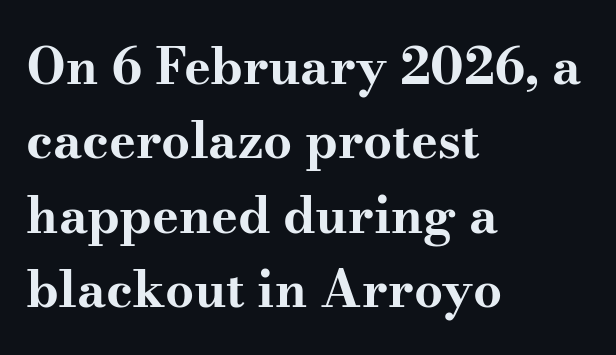
The image shows 51 px bold, wide serif type, upright; set left-aligned, normal line spacing (1.46x), normal letter spacing, not underlined; medium stroke contrast and a small x-height.
